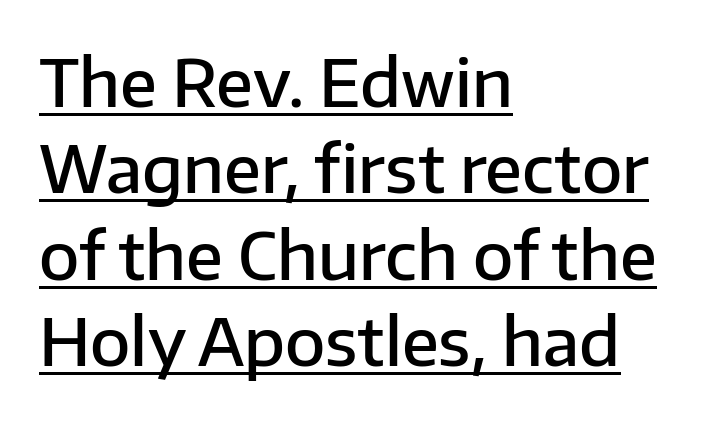
{"serif": "no", "italic": "no", "bold": "semi", "weight": "semibold", "width": "normal", "stroke_contrast": "low", "x_height": "medium", "monospaced": "no", "underline": "yes", "align": "left", "line_spacing": "normal", "line_spacing_ratio": 1.31, "letter_spacing": "normal", "letter_spacing_em": 0.0, "glyph_px": 66}
